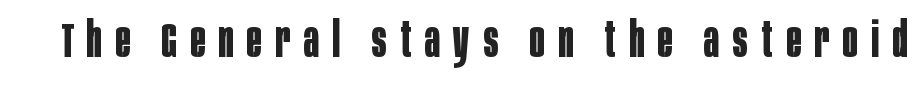
{"serif": "no", "italic": "no", "bold": "yes", "weight": "bold", "width": "condensed", "stroke_contrast": "low", "x_height": "large", "monospaced": "no", "underline": "no", "letter_spacing": "wide", "letter_spacing_em": 0.27, "glyph_px": 50}
